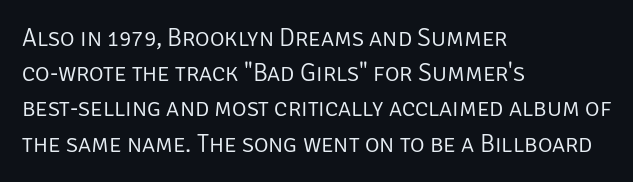
Q: Is the text bold? A: No.
Q: Is the text italic (slanted)? A: No, it is upright.
Q: Is the text underlined? A: No.
Q: How is the paragraph aligned? A: Left-aligned.
Q: Is the spacing between letters normal or unusually wide? A: Normal.
Q: Is the spacing between lines tight, normal or loose? A: Normal.
